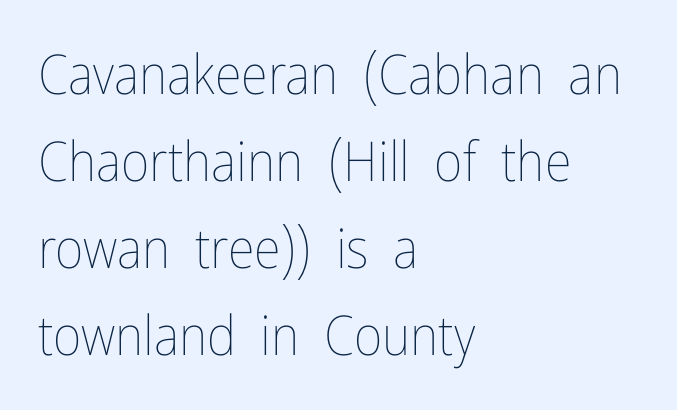
{"italic": "no", "bold": "no", "weight": "thin", "width": "condensed", "stroke_contrast": "low", "x_height": "medium", "monospaced": "no", "underline": "no", "align": "left", "line_spacing": "normal", "line_spacing_ratio": 1.58, "letter_spacing": "normal", "letter_spacing_em": 0.0, "glyph_px": 55}
